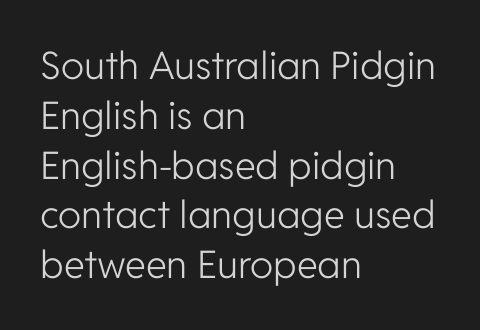
Stroke mass is kept to a normal reading level or below. Character widths vary here, with narrow letters taking less room than wide ones. The lettering holds an erect, upright posture throughout. A student would call this left alignment; a typographer would say flush left, rag right. Honestly, there is no underline to notice here at all. The tracking reads as untouched default to a designer's eye.
